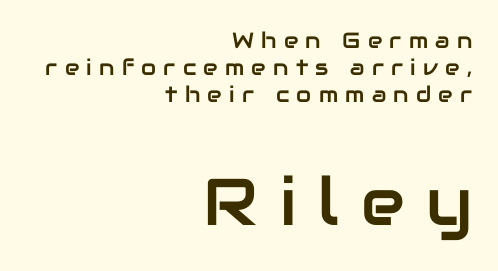
Q: Is the text italic (slanted)? A: No, it is upright.
Q: Is the typeface a serif or a sans-serif typeface? A: Sans-serif.
Q: Is the text underlined? A: No.
Q: How is the paragraph aligned? A: Right-aligned.
Q: Is the spacing between letters normal or unusually wide? A: Unusually wide.
Q: Which block of text is set in a larger size, the first (top) or the second (bottom)? A: The second (bottom) one.
Q: Width (condensed, normal, or wide)? A: Normal.
Q: Stroke contrast? A: Low.
Q: x-height? A: Medium.
Q: Monospaced? A: No.
